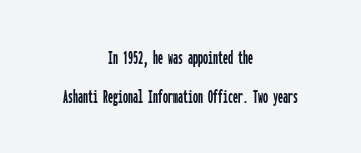
Rendered with straight, roman letterforms. Descender tails drop into unmarked territory. This rendering leaves character spacing at its baseline value. Horizontal bands of white between lines are thick stripes.
